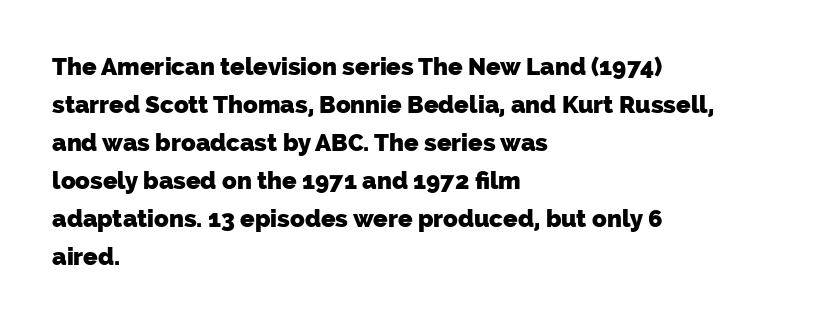
{"bold": "yes", "underline": "no", "align": "left", "line_spacing": "normal", "line_spacing_ratio": 1.58, "letter_spacing": "normal", "letter_spacing_em": 0.0, "glyph_px": 24}
